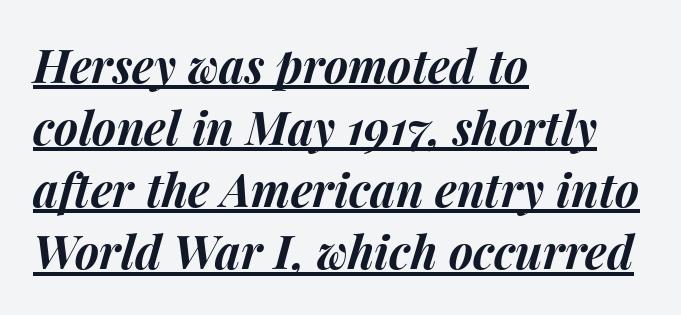
Q: Is the text bold? A: Yes.
Q: Is the text italic (slanted)? A: Yes, it leans right by about 15 degrees.
Q: Is the text underlined? A: Yes.
Q: How is the paragraph aligned? A: Left-aligned.
Q: Is the spacing between letters normal or unusually wide? A: Normal.
Q: Is the spacing between lines tight, normal or loose? A: Normal.
Q: Width (condensed, normal, or wide)? A: Normal.
Q: Stroke contrast? A: Medium.
Q: x-height? A: Medium.
Q: Monospaced? A: No.
